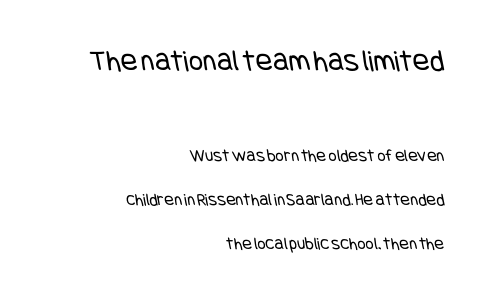
Just letters on the line, the space beneath them empty. Each letter's strokes conclude bluntly, with no projecting serifs. Leading: increased. Short note: letters normally spaced. Horizontally, the lines are justified to the trailing edge only. This is not heavy type; no bold has been used.
